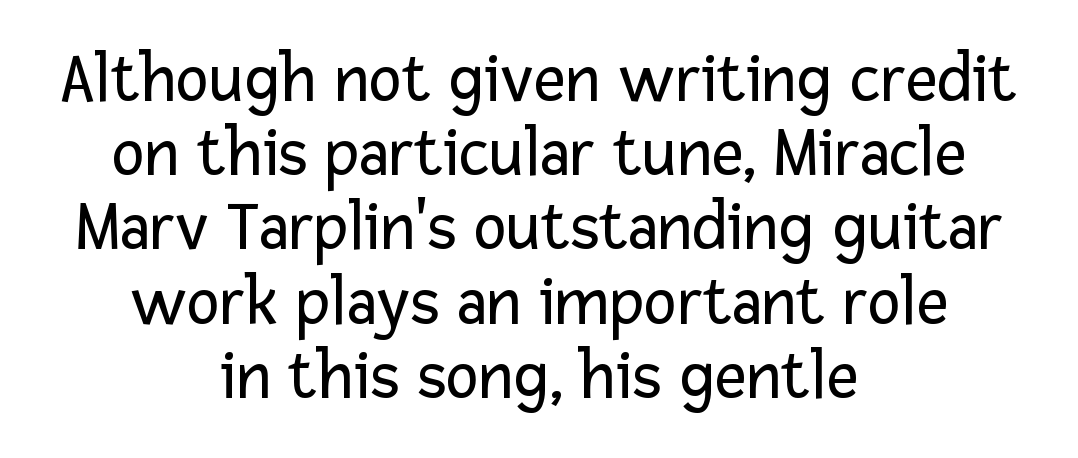
The image shows 70 px regular-weight sans-serif type, upright; set centered, tight line spacing (1.06x), normal letter spacing, not underlined; low stroke contrast and a medium x-height.
